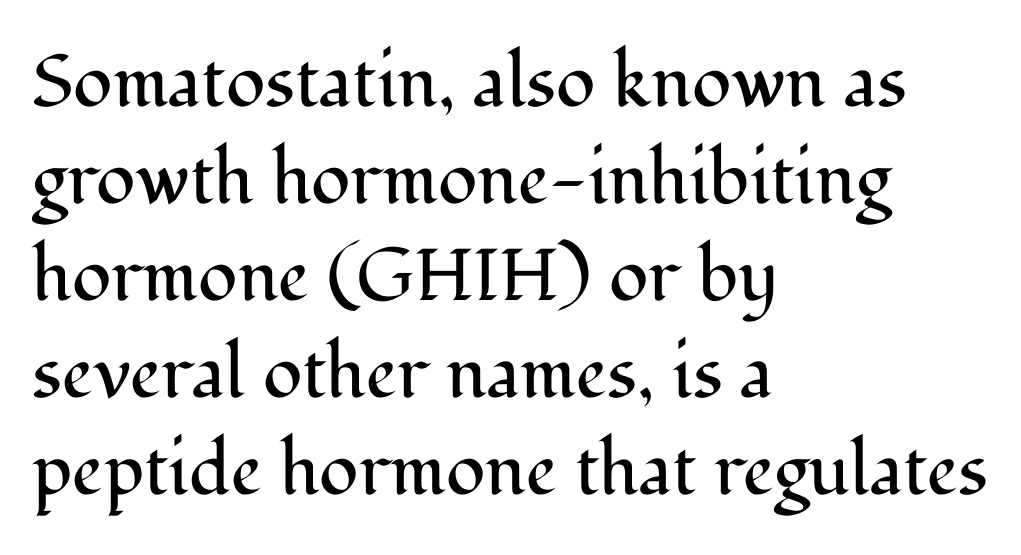
The image shows 73 px regular-weight serif type, upright; set left-aligned, normal line spacing (1.33x), normal letter spacing, not underlined; medium stroke contrast and a medium x-height.
